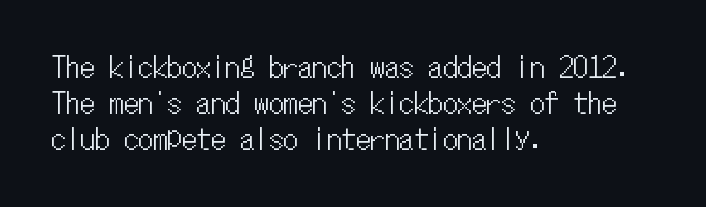
Q: Is the text italic (slanted)? A: No, it is upright.
Q: Is the text underlined? A: No.
Q: How is the paragraph aligned? A: Left-aligned.
Q: Is the spacing between letters normal or unusually wide? A: Normal.
Q: Is the spacing between lines tight, normal or loose? A: Normal.
Q: Width (condensed, normal, or wide)? A: Condensed.
Q: Stroke contrast? A: Low.
Q: x-height? A: Medium.
Q: Monospaced? A: Yes.
